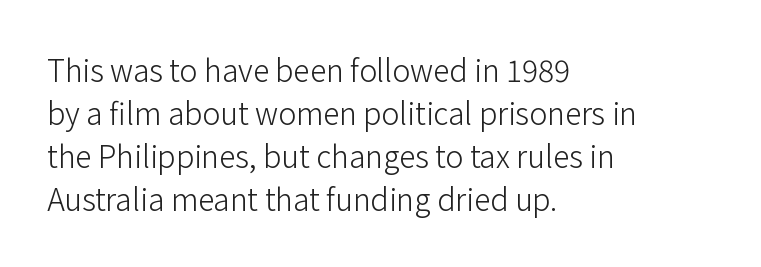
Each letter's strokes conclude bluntly, with no projecting serifs. The rendering uses a moderate line-height, typical for paragraphs. Looks like regular typesetting: each glyph gets only the width it needs. A bare baseline throughout the passage.
